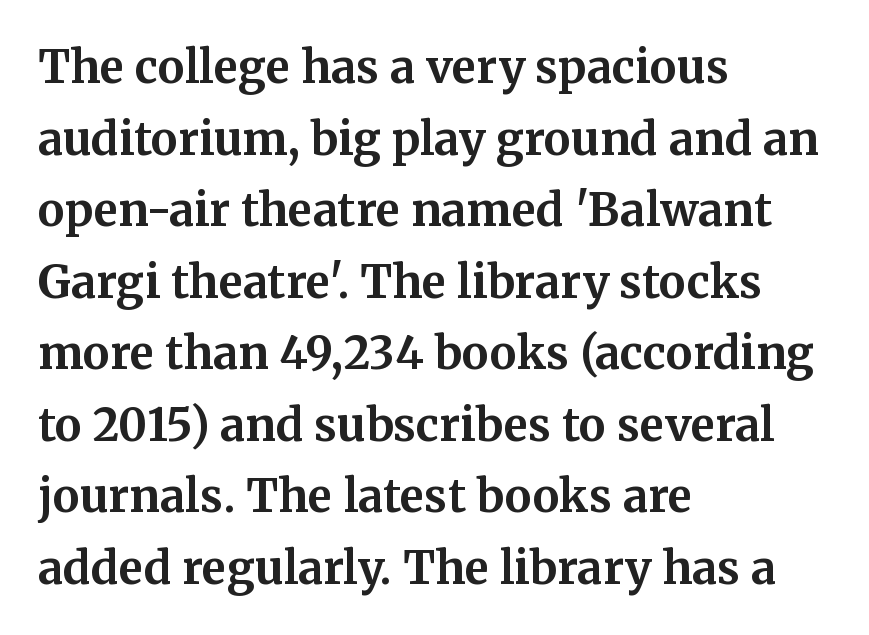
Q: Is the text bold? A: Yes.
Q: Is the text italic (slanted)? A: No, it is upright.
Q: Is the typeface a serif or a sans-serif typeface? A: Serif.
Q: Is the text underlined? A: No.
Q: How is the paragraph aligned? A: Left-aligned.
Q: Is the spacing between letters normal or unusually wide? A: Normal.
Q: Is the spacing between lines tight, normal or loose? A: Normal.
Q: Width (condensed, normal, or wide)? A: Normal.
Q: Stroke contrast? A: Medium.
Q: x-height? A: Medium.
Q: Monospaced? A: No.
